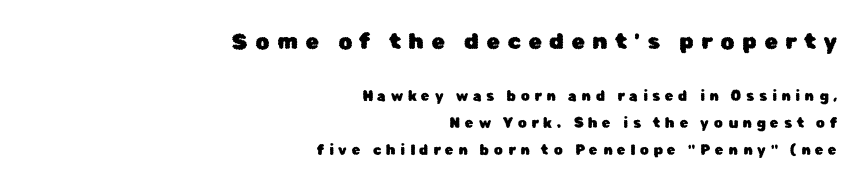
Q: Is the text italic (slanted)? A: No, it is upright.
Q: Is the text underlined? A: No.
Q: How is the paragraph aligned? A: Right-aligned.
Q: Is the spacing between letters normal or unusually wide? A: Unusually wide.
Q: Is the spacing between lines tight, normal or loose? A: Loose.
Q: Which block of text is set in a larger size, the first (top) or the second (bottom)? A: The first (top) one.
